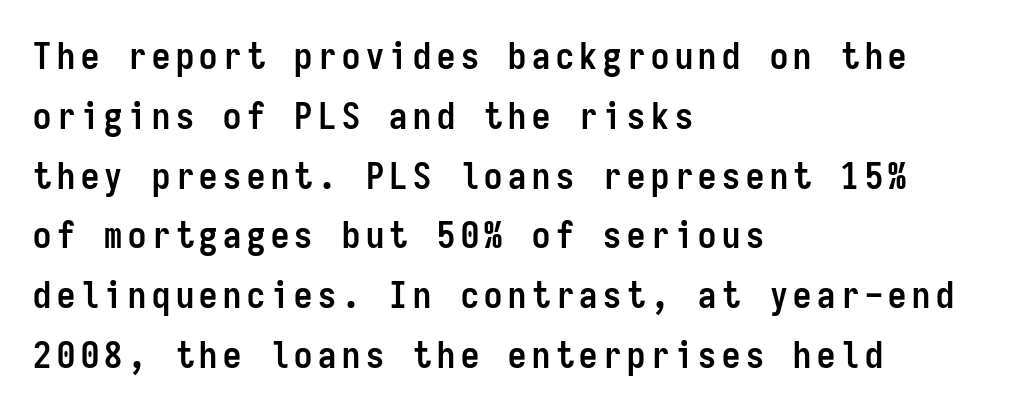
The space between consecutive lines is moderate. The setting favours the left margin, as ordinary paragraphs usually do. Are there feet on the stems? There aren't — it's a sans. Every character here occupies the same horizontal width, giving the sample a typewriter-like rhythm. Bold? Absolutely — the strokes are thick and heavy.
